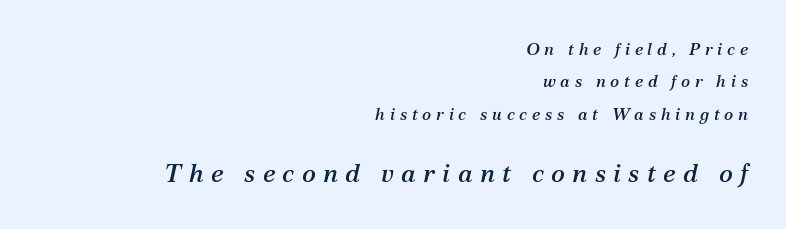
The image shows 26 px text type, italic (leaning right); set right-aligned, loose line spacing (1.91x), unusually wide letter spacing (+0.28 em), not underlined; the second (bottom) block is 1.53x larger.
